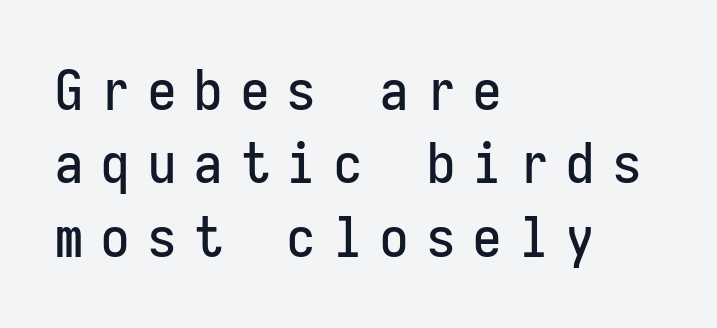
The image shows 56 px condensed sans-serif type, upright, monospaced; set left-aligned, normal line spacing (1.31x), unusually wide letter spacing (+0.33 em), not underlined; low stroke contrast and a medium x-height.
